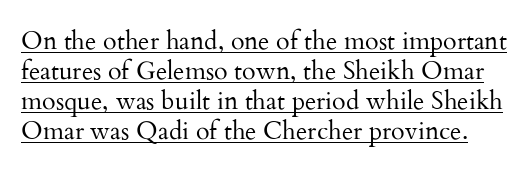
The image shows 25 px text type, upright; set line spacing 1.2x, normal letter spacing, underlined.
